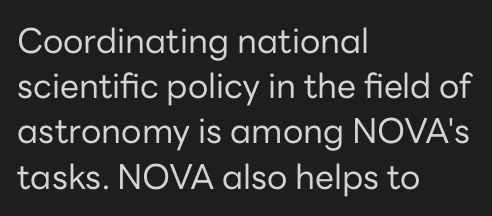
The image shows 34 px regular-weight sans-serif type, upright; set left-aligned, normal line spacing (1.33x), normal letter spacing, not underlined; low stroke contrast and a medium x-height.
